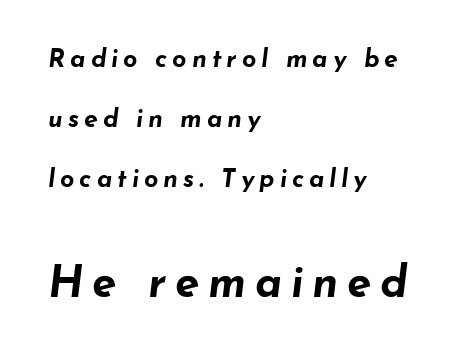
{"italic": "yes", "lean": "right", "slant_degrees": 7, "bold": "yes", "weight": "bold", "width": "wide", "stroke_contrast": "low", "x_height": "small", "monospaced": "no", "underline": "no", "align": "left", "line_spacing": "loose", "line_spacing_ratio": 2.41, "letter_spacing": "wide", "letter_spacing_em": 0.2, "larger_block": "second", "size_ratio": 1.76, "glyph_px": 44}
